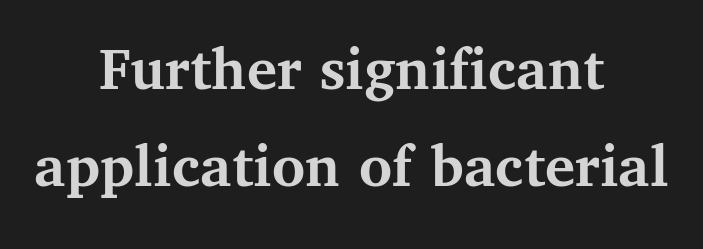
The image shows 63 px semibold serif type, upright; set centered, normal line spacing (1.54x), normal letter spacing, not underlined; medium stroke contrast and a medium x-height.
